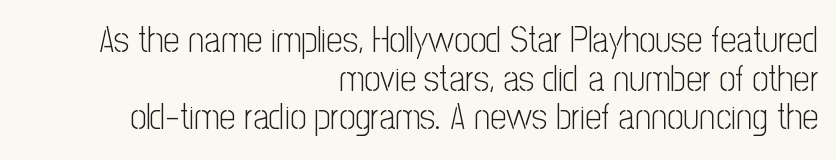
Q: Is the text bold? A: No.
Q: Is the text italic (slanted)? A: No, it is upright.
Q: Is the typeface a serif or a sans-serif typeface? A: Sans-serif.
Q: Is the text underlined? A: No.
Q: How is the paragraph aligned? A: Right-aligned.
Q: Is the spacing between letters normal or unusually wide? A: Normal.
Q: Is the spacing between lines tight, normal or loose? A: Tight.
Q: Width (condensed, normal, or wide)? A: Condensed.
Q: Stroke contrast? A: Low.
Q: x-height? A: Medium.
Q: Monospaced? A: No.
